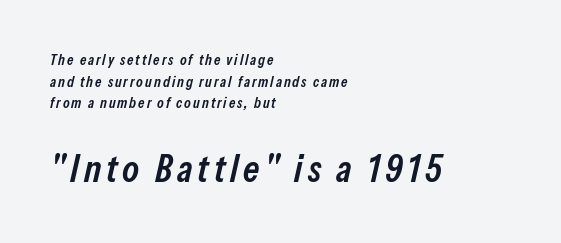
The space beneath each line is pristine and unruled. Observe the lean: these are italic letterforms. Here the second block reads like a headline and the first like body copy. The setting favours the left margin, as ordinary paragraphs usually do. I'd describe the lettering as semibold — firm but not a full bold. Notice how descenders clear the ascenders below comfortably — that's standard leading.
